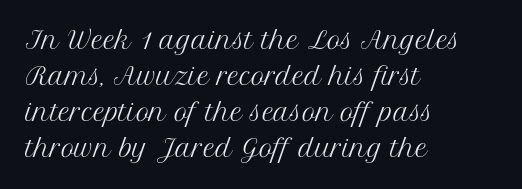
{"bold": "no", "underline": "no", "align": "left", "line_spacing": "normal", "line_spacing_ratio": 1.56, "letter_spacing": "normal", "letter_spacing_em": 0.0, "glyph_px": 23}
